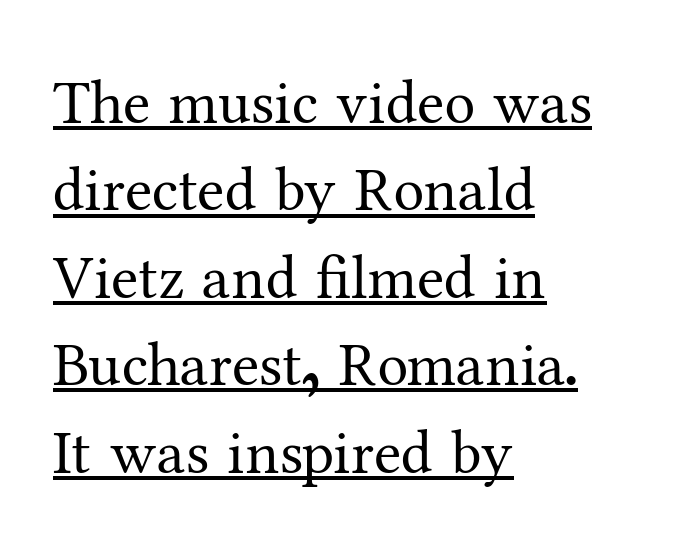
One-word summary of the alignment: left. Here the glyphs are tracked normally, forming tight word shapes. You can tell from the footed stems that serif type was used. Does a line run under the words? Yes, clearly. Vertically, the passage feels balanced, rows spaced as you'd expect.
